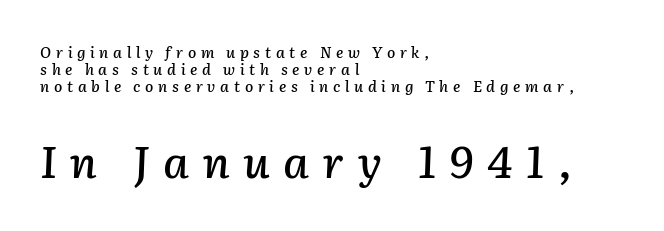
{"italic": "yes", "lean": "right", "slant_degrees": 2, "width": "normal", "stroke_contrast": "low", "x_height": "medium", "monospaced": "no", "underline": "no", "align": "left", "line_spacing": "tight", "line_spacing_ratio": 1.15, "letter_spacing": "wide", "letter_spacing_em": 0.31, "larger_block": "second", "size_ratio": 2.93, "glyph_px": 44}
